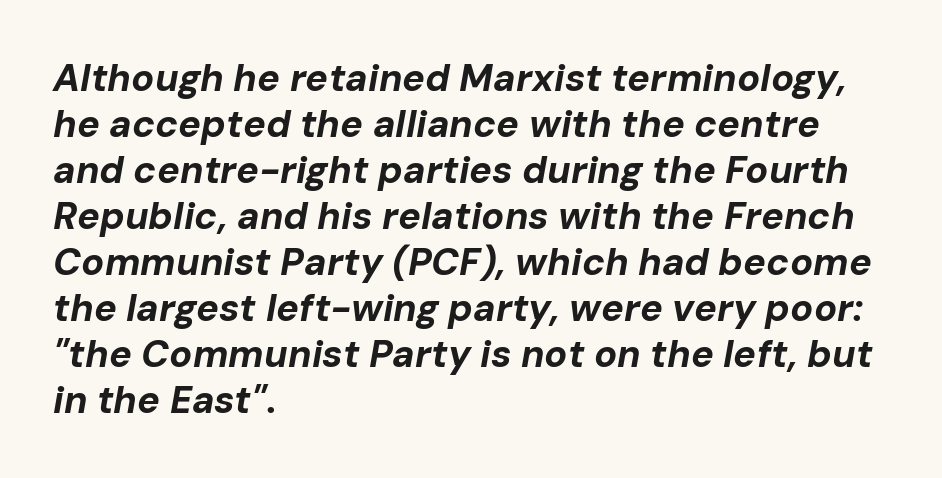
The image shows 38 px bold type, italic (leaning right); set left-aligned, line spacing 1.21x, normal letter spacing, not underlined; low stroke contrast and a medium x-height.
